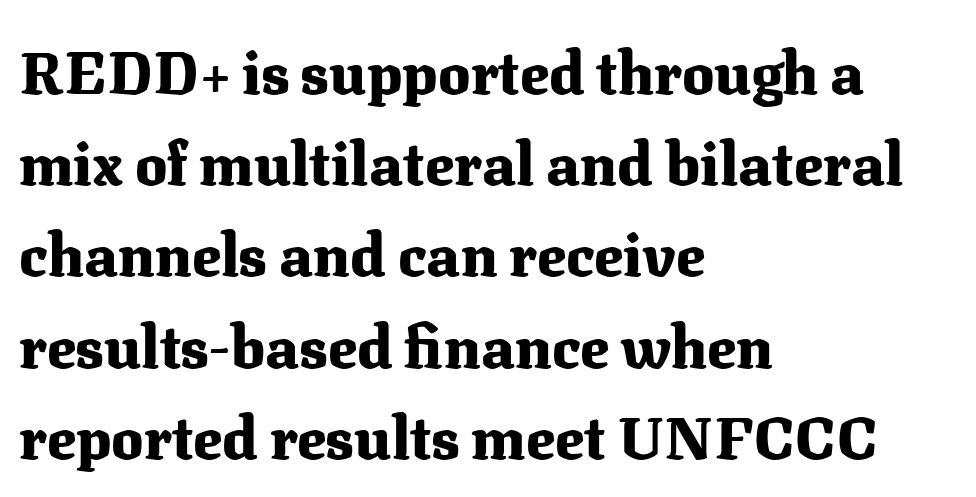
Q: Is the text bold? A: Yes.
Q: Is the text italic (slanted)? A: No, it is upright.
Q: Is the typeface a serif or a sans-serif typeface? A: Serif.
Q: Is the text underlined? A: No.
Q: How is the paragraph aligned? A: Left-aligned.
Q: Is the spacing between letters normal or unusually wide? A: Normal.
Q: Is the spacing between lines tight, normal or loose? A: Normal.
Q: Width (condensed, normal, or wide)? A: Normal.
Q: Stroke contrast? A: Medium.
Q: x-height? A: Medium.
Q: Monospaced? A: No.
